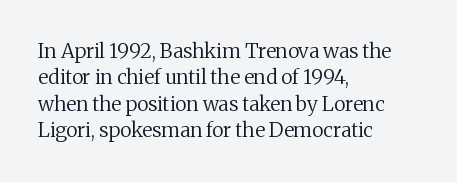
Q: Is the text bold? A: No.
Q: Is the text italic (slanted)? A: No, it is upright.
Q: Is the text underlined? A: No.
Q: How is the paragraph aligned? A: Left-aligned.
Q: Is the spacing between letters normal or unusually wide? A: Normal.
Q: Is the spacing between lines tight, normal or loose? A: Normal.
